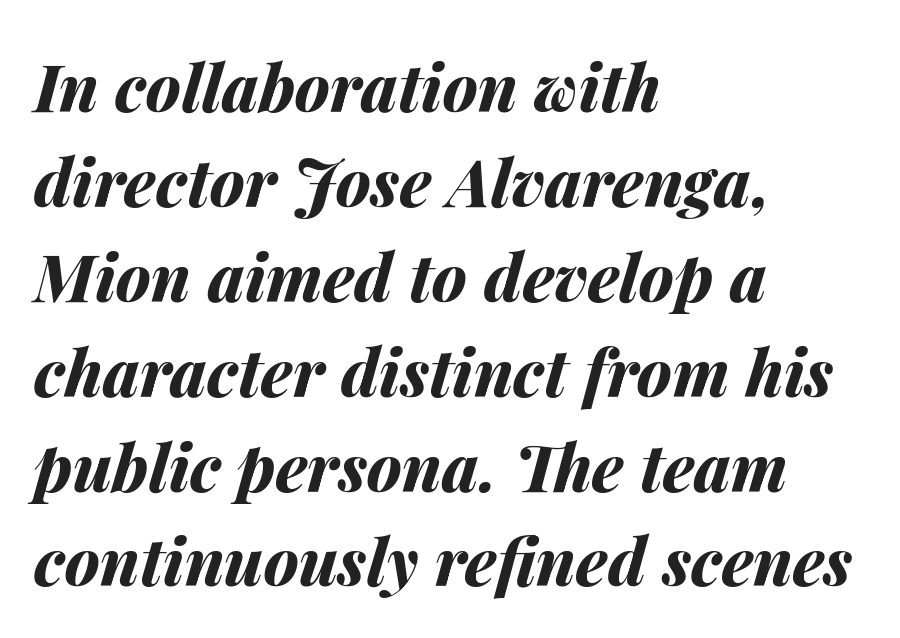
The image shows 65 px bold type, italic (leaning right); set left-aligned, normal line spacing (1.46x), normal letter spacing, not underlined; medium stroke contrast and a medium x-height.
